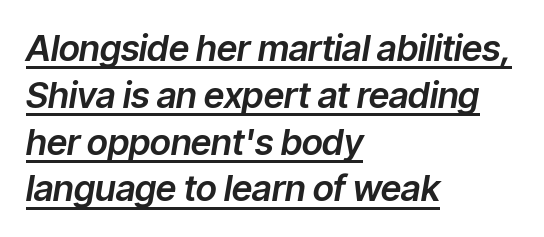
The image shows 36 px text type, italic (leaning right); set left-aligned, normal line spacing (1.3x), normal letter spacing, underlined; low stroke contrast and a medium x-height.
